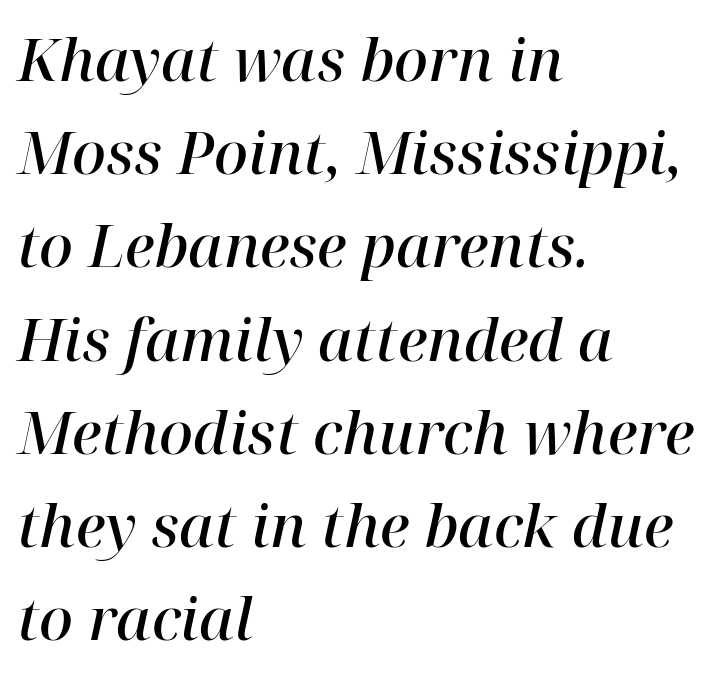
{"serif": "yes", "italic": "yes", "lean": "right", "slant_degrees": 12, "bold": "semi", "weight": "semibold", "width": "normal", "stroke_contrast": "high", "x_height": "medium", "monospaced": "no", "underline": "no", "align": "left", "line_spacing": "normal", "line_spacing_ratio": 1.58, "letter_spacing": "normal", "letter_spacing_em": 0.0, "glyph_px": 59}
